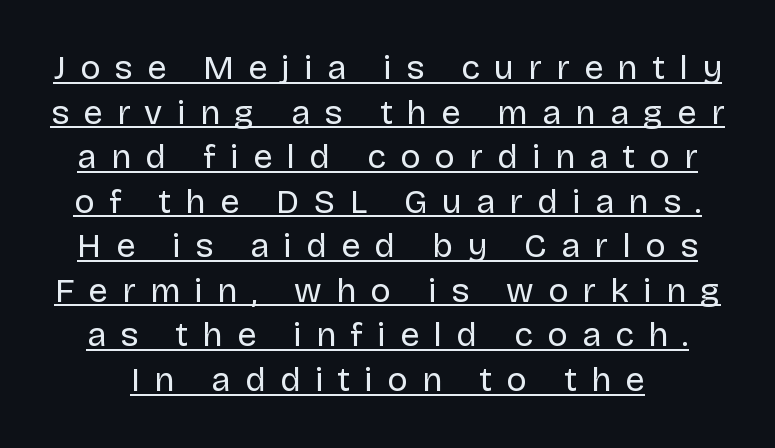
The image shows 34 px regular-weight sans-serif type, upright; set normal line spacing (1.31x), unusually wide letter spacing (+0.42 em), underlined; low stroke contrast and a large x-height.
